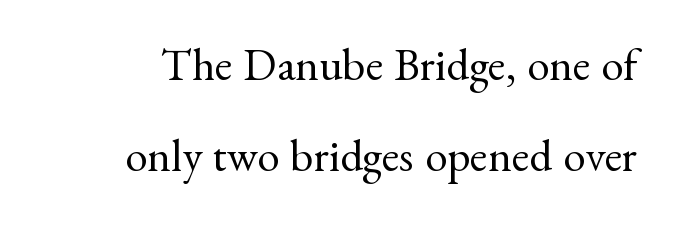
{"serif": "yes", "italic": "no", "bold": "no", "weight": "regular", "width": "normal", "stroke_contrast": "medium", "x_height": "small", "monospaced": "no", "underline": "no", "line_spacing": "loose", "line_spacing_ratio": 2.03, "letter_spacing": "normal", "letter_spacing_em": 0.0, "glyph_px": 45}
